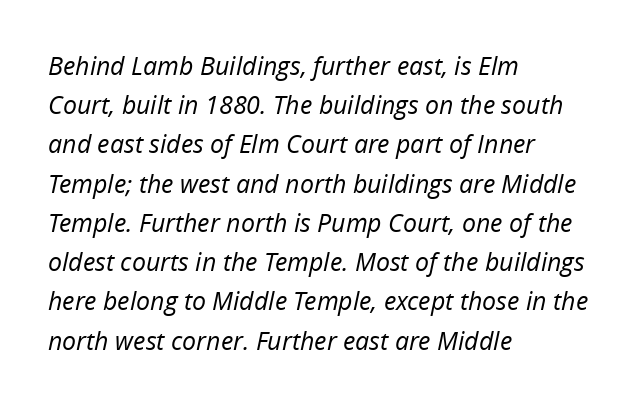
The image shows 25 px text type, italic (leaning right); set left-aligned, normal line spacing (1.57x), normal letter spacing, not underlined.
